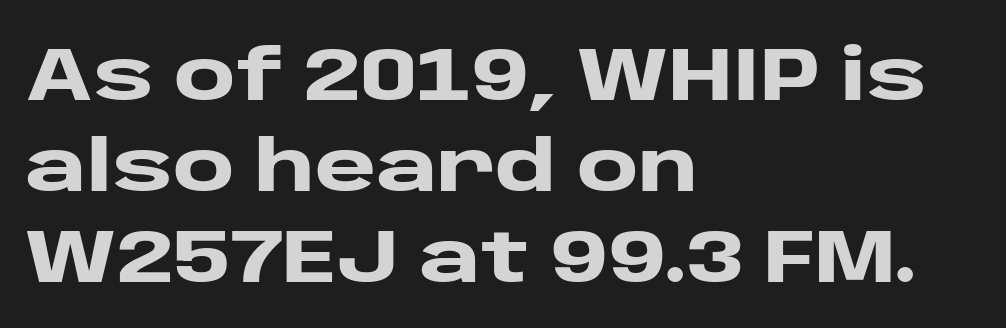
The image shows 74 px heavy, wide sans-serif type, upright; set left-aligned, line spacing 1.23x, normal letter spacing, not underlined; low stroke contrast and a large x-height.
